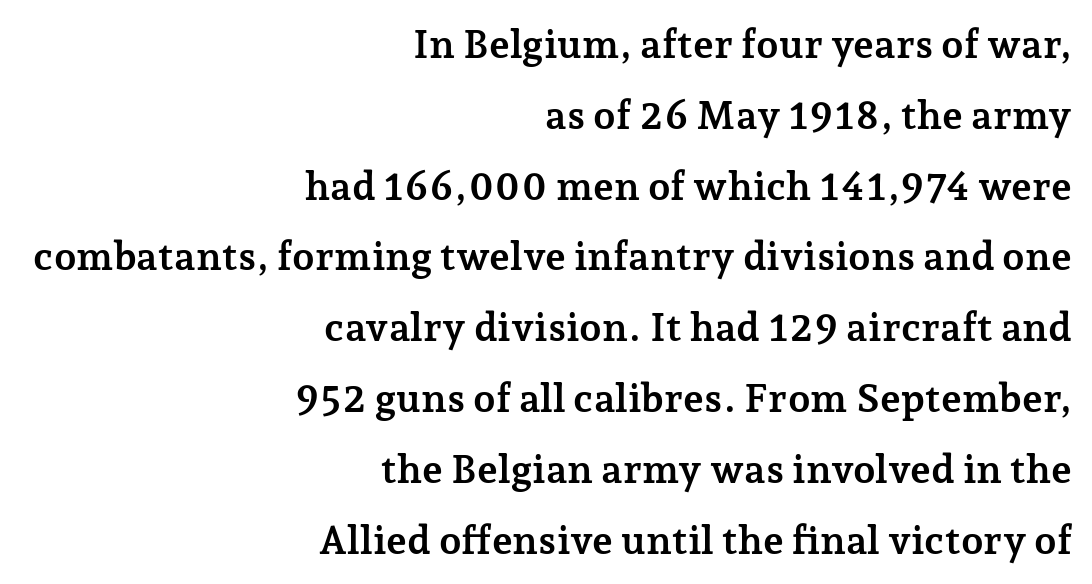
The image shows 40 px semibold serif type, upright; set right-aligned, line spacing 1.77x, normal letter spacing, not underlined; low stroke contrast and a medium x-height.
